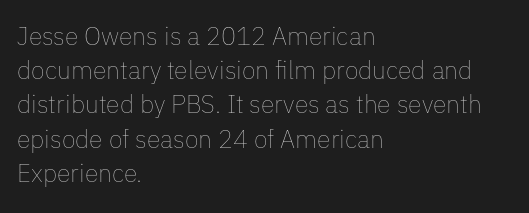
Q: Is the text bold? A: No.
Q: Is the text italic (slanted)? A: No, it is upright.
Q: Is the text underlined? A: No.
Q: How is the paragraph aligned? A: Left-aligned.
Q: Is the spacing between letters normal or unusually wide? A: Normal.
Q: Is the spacing between lines tight, normal or loose? A: Normal.
